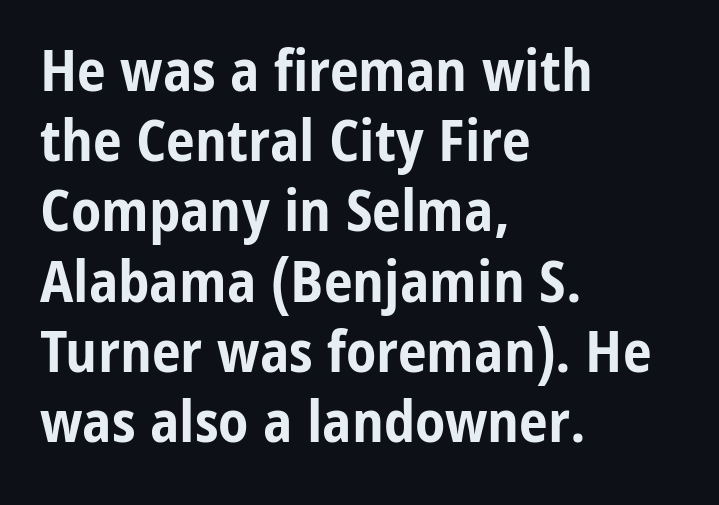
The image shows 58 px bold, condensed sans-serif type, upright; set left-aligned, line spacing 1.21x, normal letter spacing, not underlined; low stroke contrast and a medium x-height.
